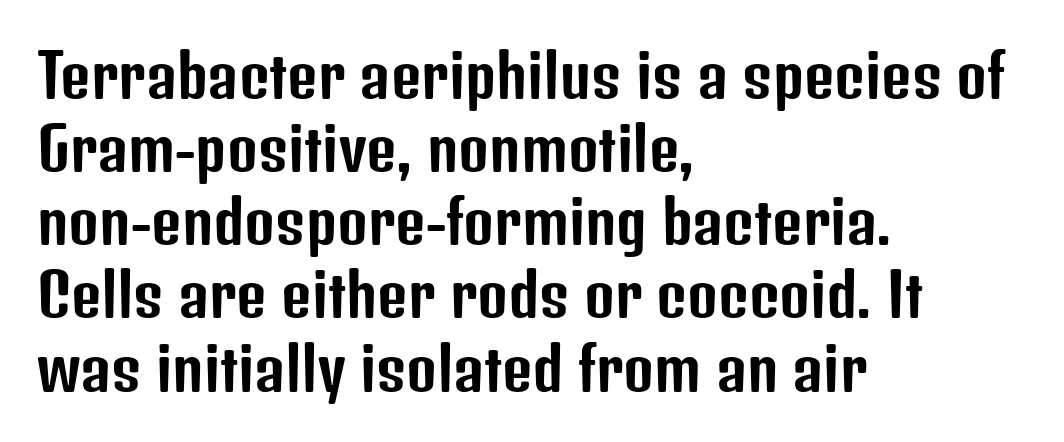
Q: Is the text italic (slanted)? A: No, it is upright.
Q: Is the typeface a serif or a sans-serif typeface? A: Sans-serif.
Q: Is the text underlined? A: No.
Q: How is the paragraph aligned? A: Left-aligned.
Q: Is the spacing between letters normal or unusually wide? A: Normal.
Q: Width (condensed, normal, or wide)? A: Condensed.
Q: Stroke contrast? A: Low.
Q: x-height? A: Medium.
Q: Monospaced? A: No.
